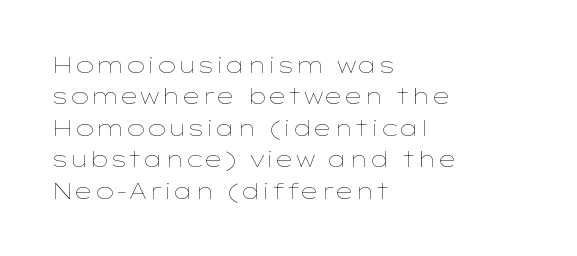
Q: Is the text bold? A: No.
Q: Is the text italic (slanted)? A: No, it is upright.
Q: Is the text underlined? A: No.
Q: How is the paragraph aligned? A: Left-aligned.
Q: Is the spacing between letters normal or unusually wide? A: Normal.
Q: Is the spacing between lines tight, normal or loose? A: Normal.
